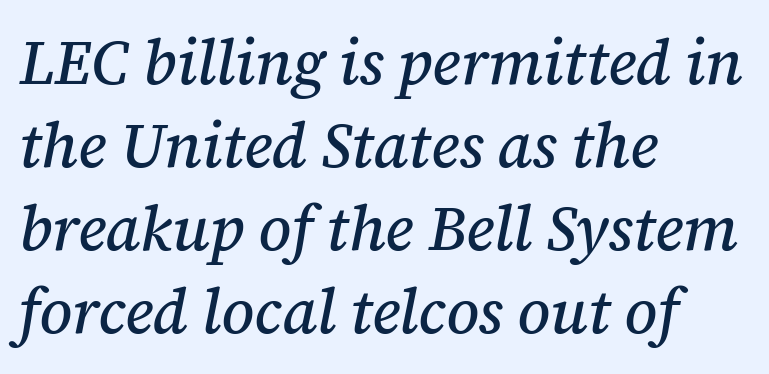
{"serif": "yes", "italic": "yes", "lean": "right", "slant_degrees": 12, "width": "normal", "stroke_contrast": "medium", "x_height": "medium", "monospaced": "no", "underline": "no", "align": "left", "line_spacing": "normal", "line_spacing_ratio": 1.34, "letter_spacing": "normal", "letter_spacing_em": 0.0, "glyph_px": 62}
